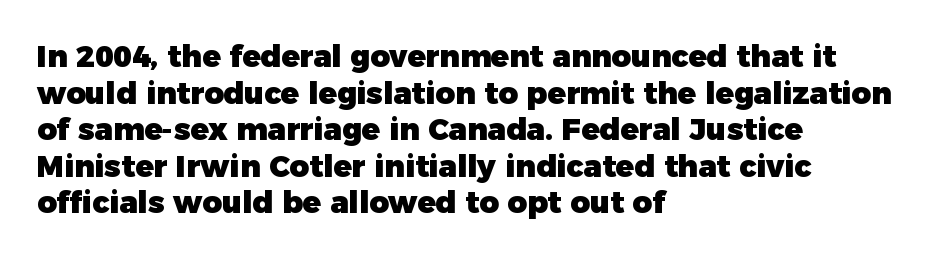
{"serif": "no", "italic": "no", "bold": "yes", "weight": "heavy", "width": "normal", "stroke_contrast": "low", "x_height": "medium", "monospaced": "no", "underline": "no", "align": "left", "line_spacing_ratio": 1.22, "letter_spacing": "normal", "letter_spacing_em": 0.0, "glyph_px": 30}
